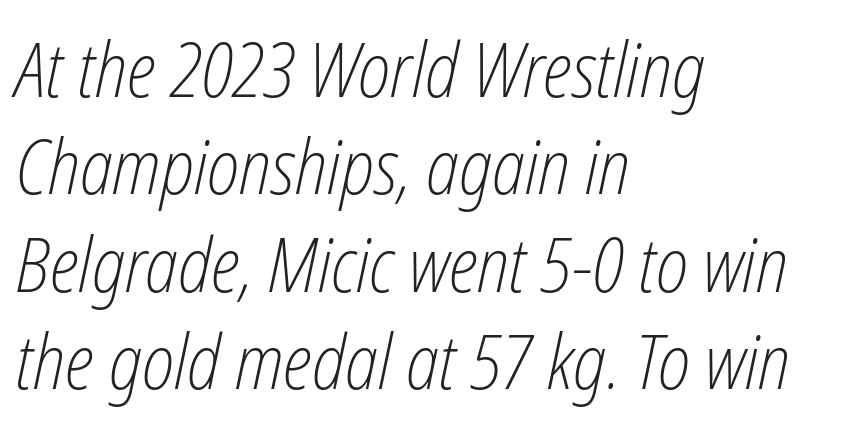
{"italic": "yes", "lean": "right", "slant_degrees": 12, "bold": "no", "weight": "light", "width": "condensed", "stroke_contrast": "low", "x_height": "medium", "monospaced": "no", "underline": "no", "align": "left", "line_spacing": "normal", "line_spacing_ratio": 1.3, "letter_spacing": "normal", "letter_spacing_em": 0.0, "glyph_px": 75}
